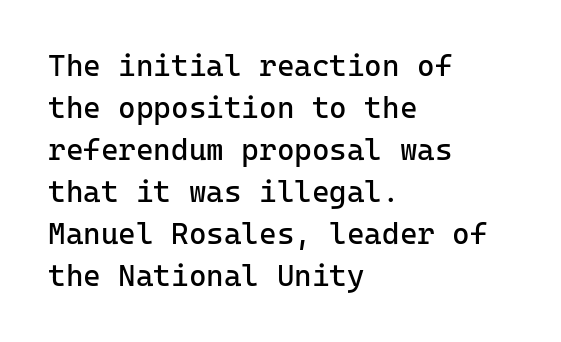
Q: Is the text bold? A: No.
Q: Is the text italic (slanted)? A: No, it is upright.
Q: Is the typeface a serif or a sans-serif typeface? A: Sans-serif.
Q: Is the text underlined? A: No.
Q: How is the paragraph aligned? A: Left-aligned.
Q: Is the spacing between letters normal or unusually wide? A: Normal.
Q: Is the spacing between lines tight, normal or loose? A: Normal.
Q: Width (condensed, normal, or wide)? A: Normal.
Q: Stroke contrast? A: Low.
Q: x-height? A: Medium.
Q: Monospaced? A: Yes.
